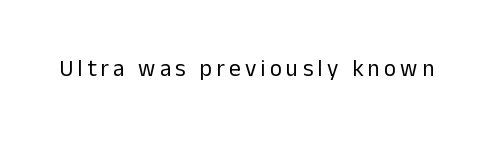
Honestly, there is no underline to notice here at all. This is roman type, the default non-slanted kind. Weight: not bold — regular or lighter.
